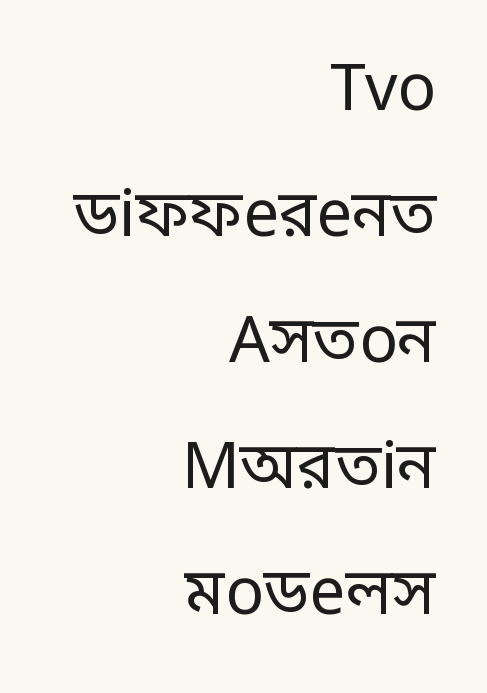
{"serif": "no", "italic": "no", "bold": "no", "weight": "regular", "width": "condensed", "stroke_contrast": "low", "monospaced": "no", "underline": "no", "align": "right", "line_spacing": "loose", "line_spacing_ratio": 1.97, "letter_spacing": "normal", "letter_spacing_em": 0.0, "glyph_px": 64}
